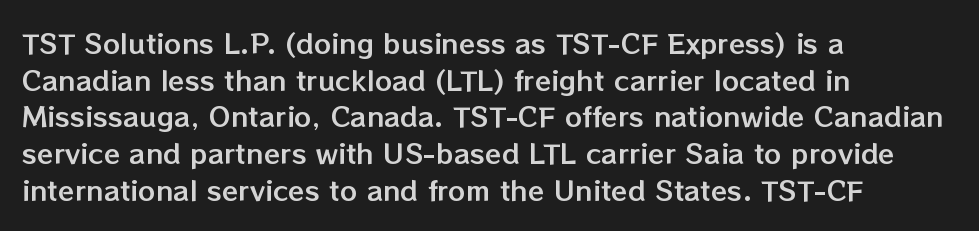
Alignment: flush left. The lettering stays uniformly vertical, giving the passage a roman look. The block of text has a typical density, with ordinary space between rows. Beneath every word, the page is bare. Compared with typical body copy, the letter spacing here is the same.
